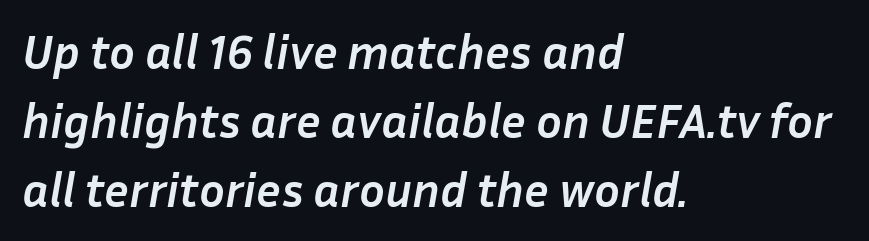
Varying glyph widths throughout — classic text-font behaviour. Looking at the ascenders, they clearly lean. No word sits above an underline. In terms of leading, this rendering sits right in the middle. Letter spacing: default.
